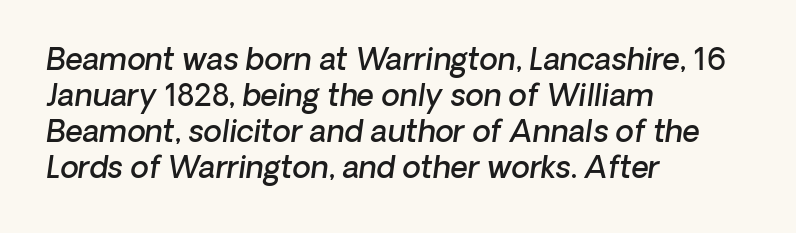
The gap between lines stays unmarked. The rendering keeps characters at their native spacing. Set as a demibold, roughly 600 on the weight scale. The whole block is typeset with a tilt. If you drew a ruler down the left edge, every line would touch it. Proportional: the letters do not fall into vertical columns.
